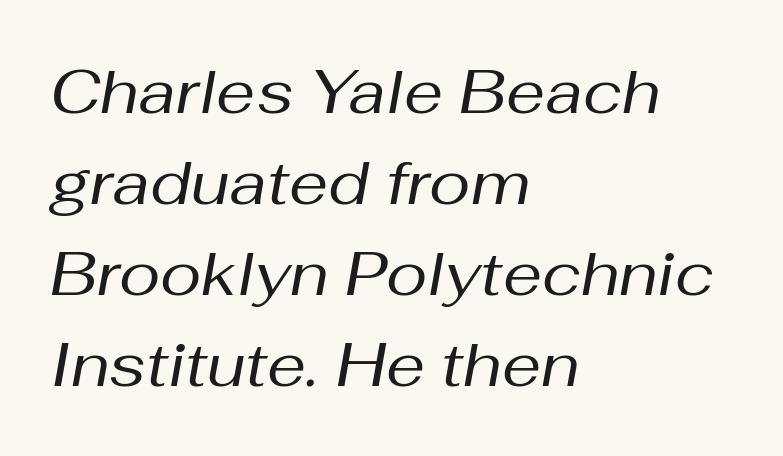
Here the designer chose a conventional face with non-uniform glyph widths. These lines are set flush left with a ragged right edge. This sample uses an oblique cut, with every glyph tilted off the vertical. Stems here are at most as thick as an everyday book face. This sample uses plain, unmodified letter spacing. Rule under the text: the space is simply empty.
